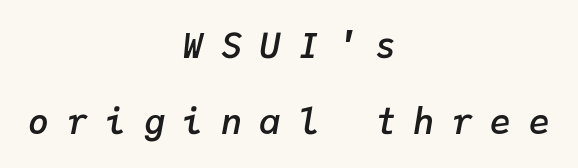
{"italic": "yes", "lean": "right", "slant_degrees": 9, "bold": "semi", "weight": "semibold", "width": "normal", "stroke_contrast": "low", "x_height": "medium", "monospaced": "yes", "underline": "no", "align": "center", "line_spacing": "loose", "line_spacing_ratio": 2.18, "letter_spacing": "wide", "letter_spacing_em": 0.5, "glyph_px": 35}
